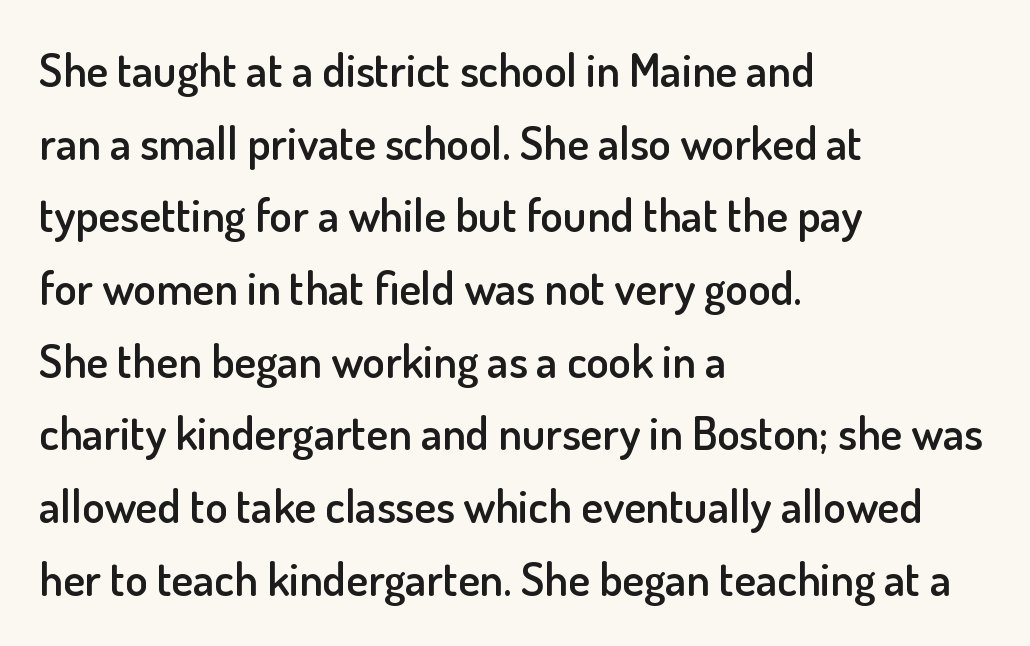
Q: Is the text bold? A: Semi-bold.
Q: Is the text italic (slanted)? A: No, it is upright.
Q: Is the typeface a serif or a sans-serif typeface? A: Sans-serif.
Q: Is the text underlined? A: No.
Q: How is the paragraph aligned? A: Left-aligned.
Q: Is the spacing between letters normal or unusually wide? A: Normal.
Q: Is the spacing between lines tight, normal or loose? A: Normal.
Q: Width (condensed, normal, or wide)? A: Normal.
Q: Stroke contrast? A: Low.
Q: x-height? A: Small.
Q: Monospaced? A: No.
